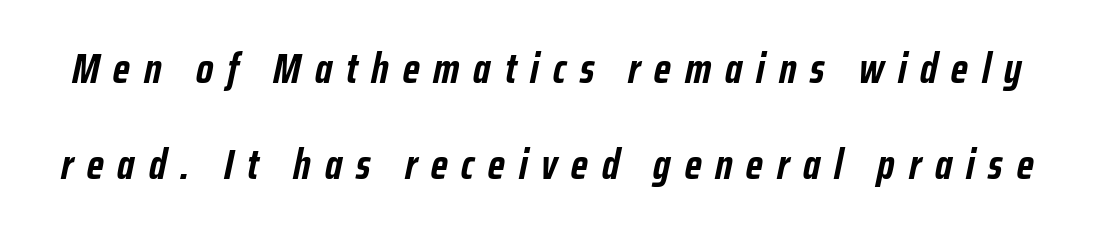
A typesetter would mark this as italic. Unmarked baselines from the first word to the last. Do the characters align in a grid? No, the font is proportional. Look at the stroke-to-counter ratio: heavy, a bold. A typesetter would call this heavily tracked-out type. The rendering uses a large line-height, opening up the rows.
